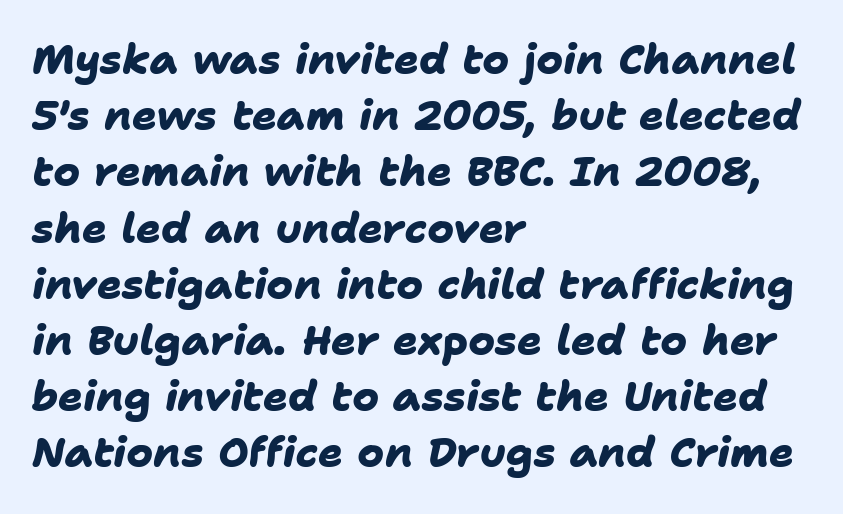
{"serif": "no", "bold": "yes", "weight": "heavy", "width": "normal", "stroke_contrast": "low", "x_height": "medium", "monospaced": "no", "underline": "no", "align": "left", "line_spacing": "normal", "line_spacing_ratio": 1.37, "letter_spacing": "normal", "letter_spacing_em": 0.0, "glyph_px": 41}
